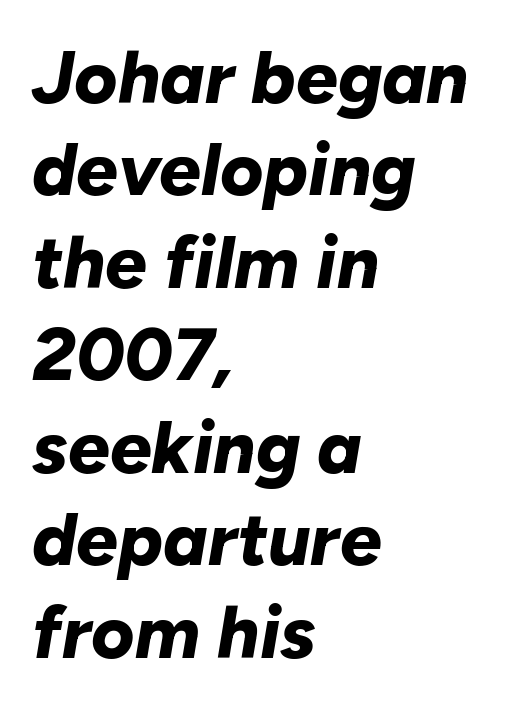
Rows of type keep a routine distance in the vertical direction. Strong, thick strokes mark this as bold type. Each letter keeps its own natural width here, so spacing adapts to shape. Horizontal alignment here is leftward, the default for most running prose. The gap between lines stays unmarked. The face used here has a pronounced slope to its letters.
